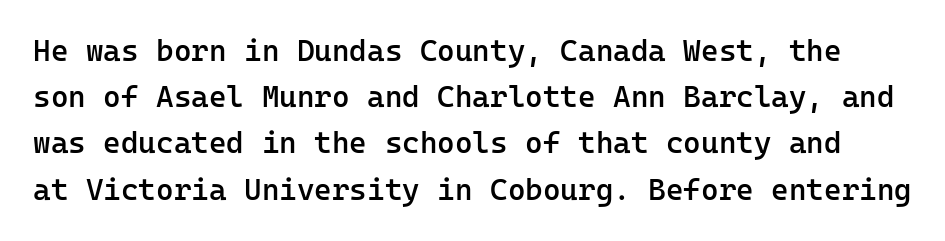
Every stem runs plumb, perpendicular to the baseline. Think of a typewriter: that constant character pitch is what you see here. Only glyphs here, with clear space below each row. Type style note: lacks serifs. This is the in-between weight designers call semibold or demi. Students, observe: this is what conventionally led text looks like.
